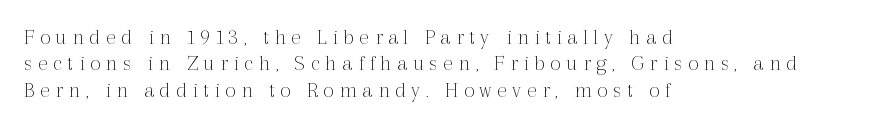
Q: Is the text bold? A: No.
Q: Is the text italic (slanted)? A: No, it is upright.
Q: Is the text underlined? A: No.
Q: How is the paragraph aligned? A: Left-aligned.
Q: Is the spacing between letters normal or unusually wide? A: Unusually wide.
Q: Is the spacing between lines tight, normal or loose? A: Tight.
